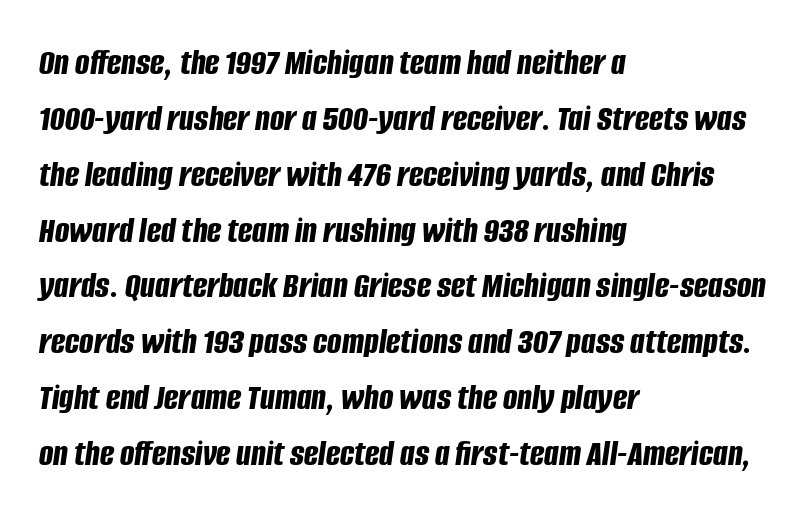
The image shows 38 px bold, condensed type, italic (leaning right); set left-aligned, normal line spacing (1.47x), normal letter spacing, not underlined; low stroke contrast and a large x-height.
